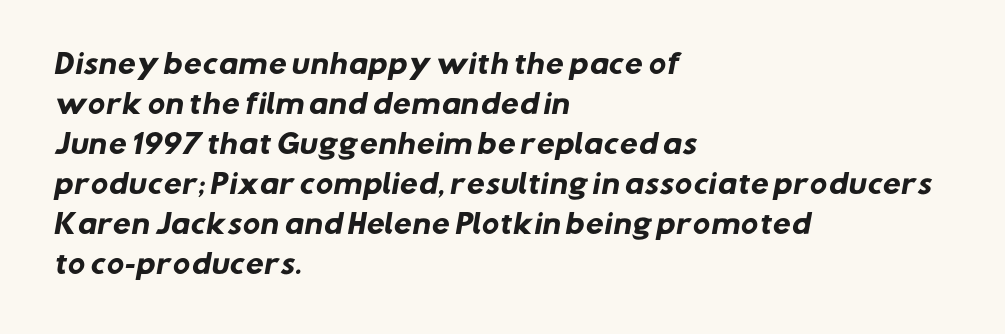
Q: Is the text bold? A: Yes.
Q: Is the text underlined? A: No.
Q: How is the paragraph aligned? A: Left-aligned.
Q: Is the spacing between letters normal or unusually wide? A: Normal.
Q: Is the spacing between lines tight, normal or loose? A: Normal.
